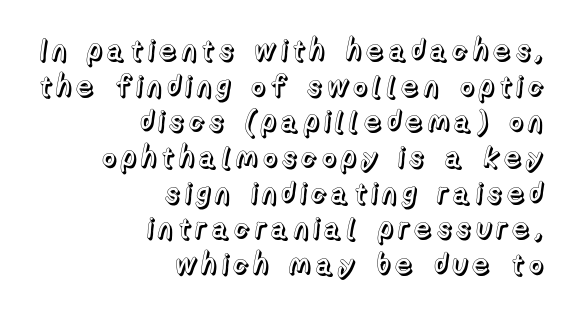
Compared with a flush-left layout, this one pins lines to the opposite, right side. Anything drawn beneath the words? Only blank space. The letters advance in unequal steps, a hallmark of proportional type.
